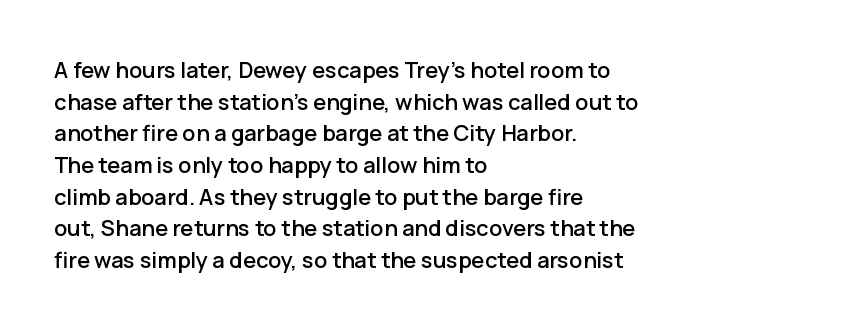
The image shows 22 px text type, upright; set left-aligned, normal line spacing (1.44x), normal letter spacing, not underlined.
